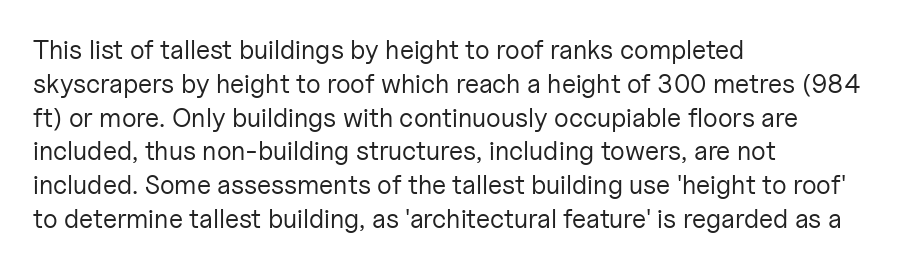
Q: Is the text bold? A: No.
Q: Is the text italic (slanted)? A: No, it is upright.
Q: Is the text underlined? A: No.
Q: How is the paragraph aligned? A: Left-aligned.
Q: Is the spacing between letters normal or unusually wide? A: Normal.
Q: Is the spacing between lines tight, normal or loose? A: Normal.
